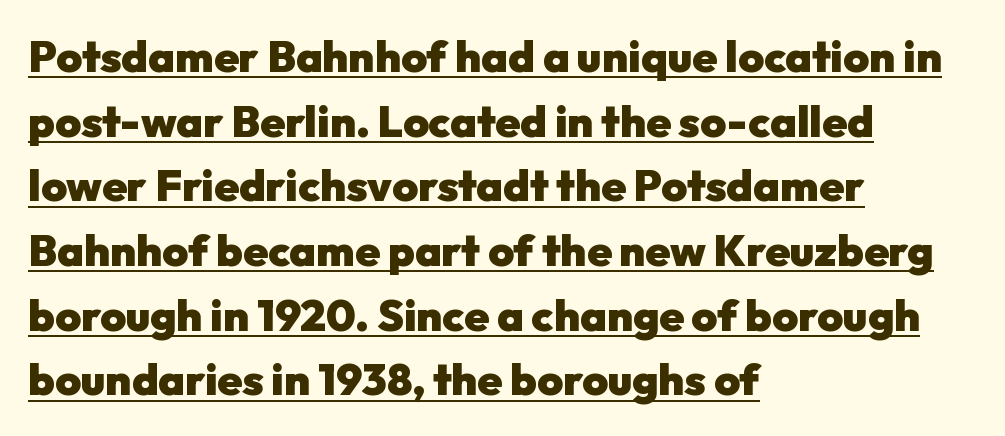
Q: Is the text bold? A: Yes.
Q: Is the text italic (slanted)? A: No, it is upright.
Q: Is the typeface a serif or a sans-serif typeface? A: Sans-serif.
Q: Is the text underlined? A: Yes.
Q: How is the paragraph aligned? A: Left-aligned.
Q: Is the spacing between letters normal or unusually wide? A: Normal.
Q: Is the spacing between lines tight, normal or loose? A: Normal.
Q: Width (condensed, normal, or wide)? A: Normal.
Q: Stroke contrast? A: Low.
Q: x-height? A: Medium.
Q: Monospaced? A: No.
